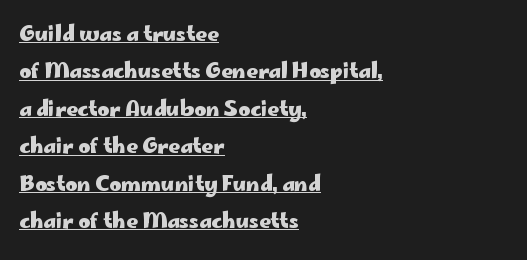
{"italic": "no", "bold": "yes", "underline": "yes", "align": "left", "line_spacing_ratio": 1.87, "letter_spacing": "normal", "letter_spacing_em": 0.0, "glyph_px": 20}
